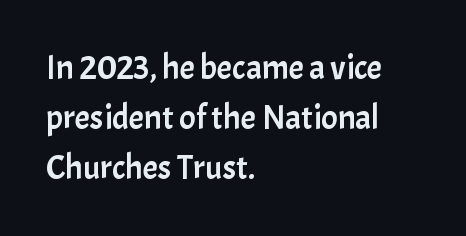
{"serif": "no", "italic": "no", "width": "normal", "stroke_contrast": "low", "x_height": "medium", "monospaced": "no", "underline": "no", "align": "left", "line_spacing": "normal", "line_spacing_ratio": 1.47, "letter_spacing": "normal", "letter_spacing_em": 0.0, "glyph_px": 34}
